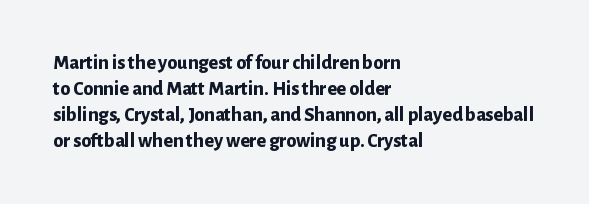
The image shows 20 px bold type, upright; set left-aligned, normal line spacing (1.3x), normal letter spacing, not underlined.
